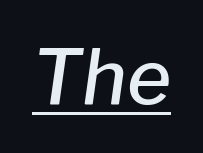
The image shows 76 px semibold type, italic (leaning right); set normal letter spacing, underlined; low stroke contrast and a medium x-height.
